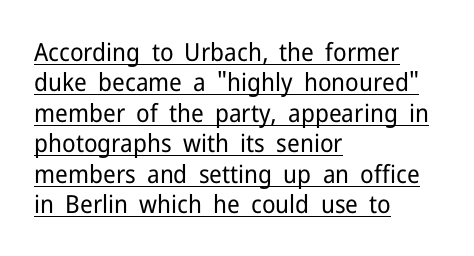
One-word summary of the alignment: left. The weight would be labelled regular, book, light, or lighter still. Decoration check: the copy is underlined. You could call the tracking neutral — neither tight nor loose. These lines were composed using upright roman letters.
